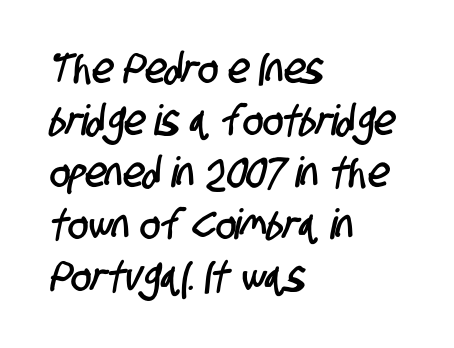
These lines are rendered in a variable-pitch font. Each word holds together tightly as a unit, with standard inter-letter gaps. A sans-serif font was chosen for this passage. Typeset ragged right — the left edge is the straight one. Rule under the text: the space is simply empty.
